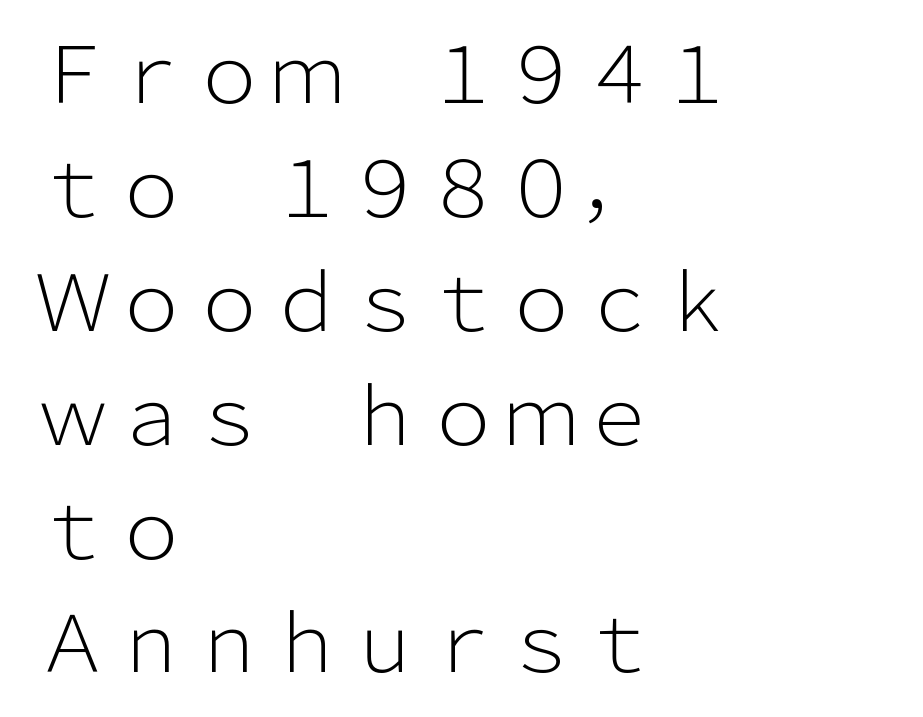
The glyphs in this specimen are sans serif. Nothing unusual about the tracking: characters are spaced as the font intends. Left-aligned paragraph, ragged on the right. No chunkiness to these letters — they're not bold. Horizontal bands of white between lines are of average thickness. The gap between lines stays unmarked.
